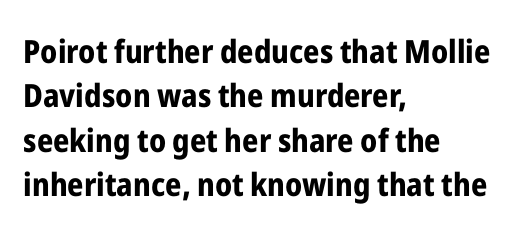
Q: Is the text bold? A: Yes.
Q: Is the text italic (slanted)? A: No, it is upright.
Q: Is the typeface a serif or a sans-serif typeface? A: Sans-serif.
Q: Is the text underlined? A: No.
Q: How is the paragraph aligned? A: Left-aligned.
Q: Is the spacing between letters normal or unusually wide? A: Normal.
Q: Is the spacing between lines tight, normal or loose? A: Normal.
Q: Width (condensed, normal, or wide)? A: Condensed.
Q: Stroke contrast? A: Low.
Q: x-height? A: Medium.
Q: Monospaced? A: No.
